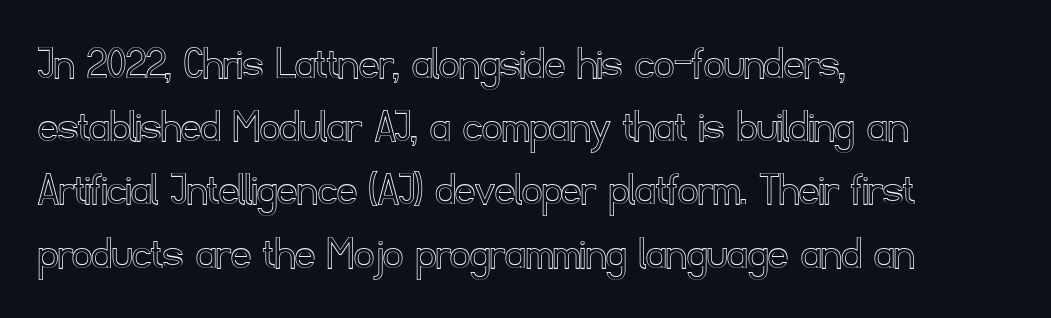
Q: Is the text italic (slanted)? A: No, it is upright.
Q: Is the text underlined? A: No.
Q: How is the paragraph aligned? A: Left-aligned.
Q: Is the spacing between letters normal or unusually wide? A: Normal.
Q: Is the spacing between lines tight, normal or loose? A: Normal.
Q: Width (condensed, normal, or wide)? A: Normal.
Q: x-height? A: Small.
Q: Monospaced? A: No.
